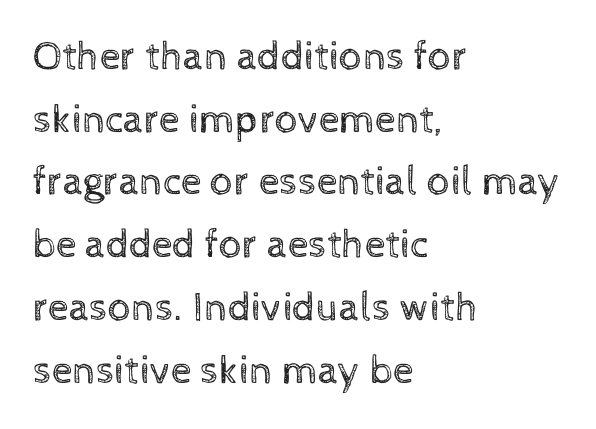
{"italic": "no", "bold": "no", "weight": "regular", "width": "normal", "x_height": "medium", "monospaced": "no", "underline": "no", "align": "left", "line_spacing": "normal", "line_spacing_ratio": 1.53, "letter_spacing": "normal", "letter_spacing_em": 0.0, "glyph_px": 41}
